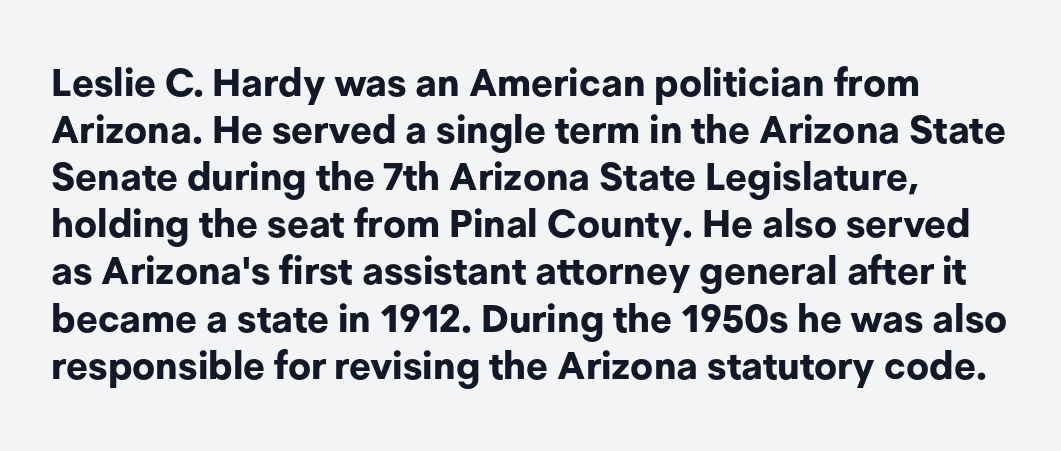
Typographically, this falls in the sans-serif category. Nobody touched the tracking dial on this one. The sample has been set heavy, in full bold. The passage shown is typed in a proportional face where columns would drift. When letters stand straight like this, we call the style roman or upright. The space beneath each line is pristine and unruled.
